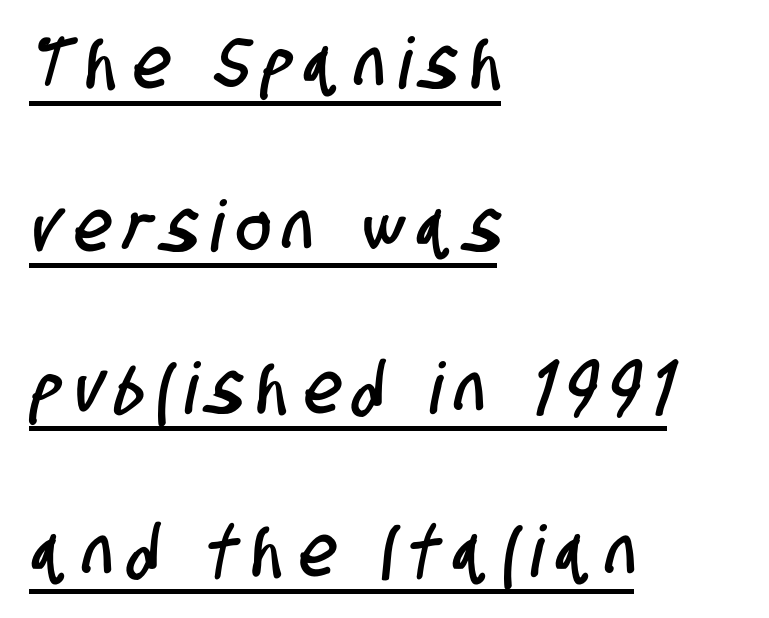
Observe the wide spacing: letters keep a clear distance from each other. You could not count columns in this text — the font is proportionally spaced. Somebody hit Ctrl+U on this one — the words are underlined. The space between consecutive lines is lavish. The designer went with a sans here, leaving each stem footless. Teacher's note: observe the even left margin — that is flush-left alignment.
